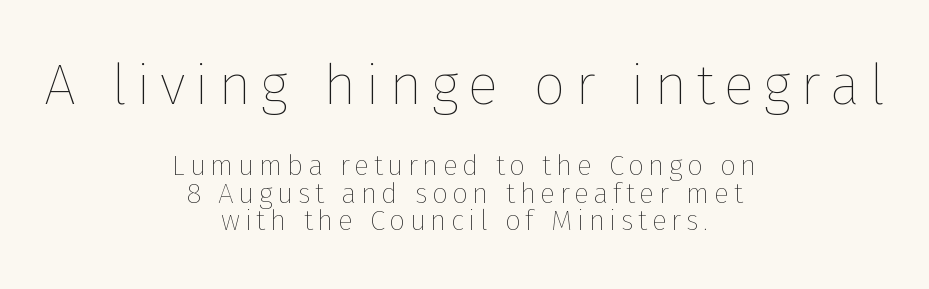
Nobody drew a line under any word here. The characters are drawn with everyday or finer stroke widths. Reading down the column, the eye jumps only a short way to each next line. Which of the two is more prominent by size? The first, at the top.
